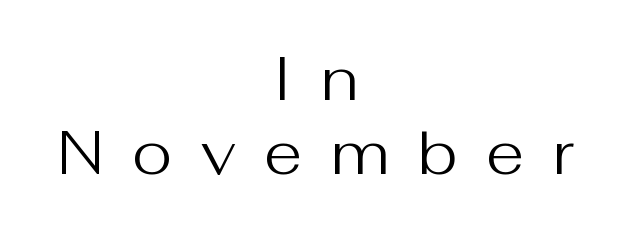
{"serif": "no", "italic": "no", "bold": "no", "weight": "regular", "width": "normal", "stroke_contrast": "medium", "x_height": "medium", "monospaced": "no", "underline": "no", "align": "center", "line_spacing_ratio": 1.2, "letter_spacing": "wide", "letter_spacing_em": 0.46, "glyph_px": 62}
